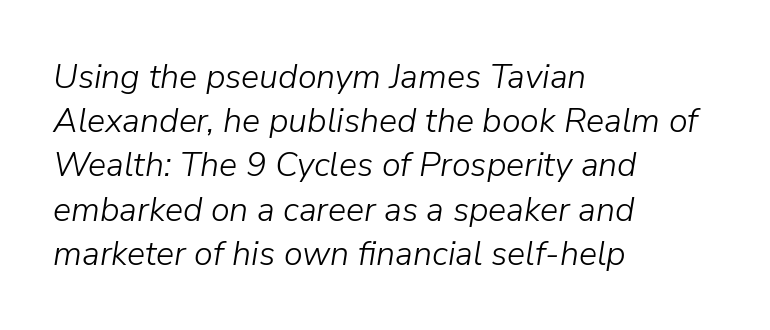
The image shows 34 px light type, italic (leaning right); set left-aligned, normal line spacing (1.3x), normal letter spacing, not underlined; low stroke contrast and a medium x-height.
